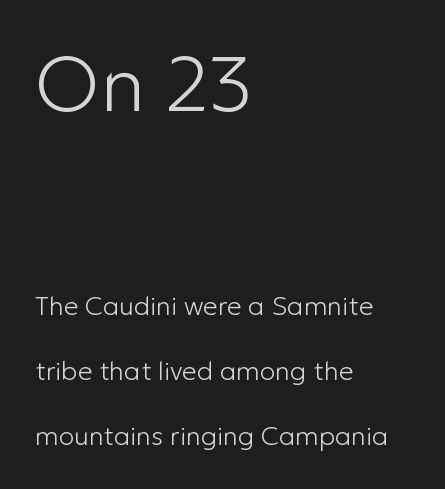
{"serif": "no", "italic": "no", "bold": "no", "weight": "light", "width": "normal", "stroke_contrast": "low", "x_height": "medium", "monospaced": "no", "underline": "no", "align": "left", "line_spacing": "loose", "line_spacing_ratio": 2.5, "letter_spacing": "normal", "letter_spacing_em": 0.0, "larger_block": "first", "size_ratio": 2.96, "glyph_px": 77}
